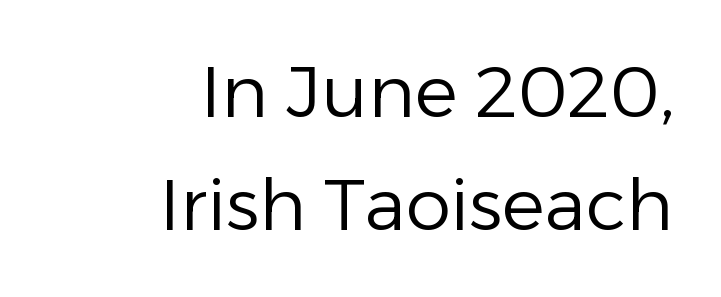
{"serif": "no", "italic": "no", "bold": "no", "weight": "regular", "width": "normal", "stroke_contrast": "low", "x_height": "medium", "monospaced": "no", "underline": "no", "align": "right", "line_spacing": "normal", "line_spacing_ratio": 1.57, "letter_spacing": "normal", "letter_spacing_em": 0.0, "glyph_px": 72}
